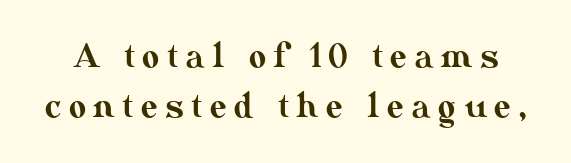
Q: Is the text italic (slanted)? A: No, it is upright.
Q: Is the text underlined? A: No.
Q: Is the spacing between letters normal or unusually wide? A: Unusually wide.
Q: Is the spacing between lines tight, normal or loose? A: Normal.
Q: Width (condensed, normal, or wide)? A: Normal.
Q: Stroke contrast? A: Medium.
Q: x-height? A: Small.
Q: Monospaced? A: No.
